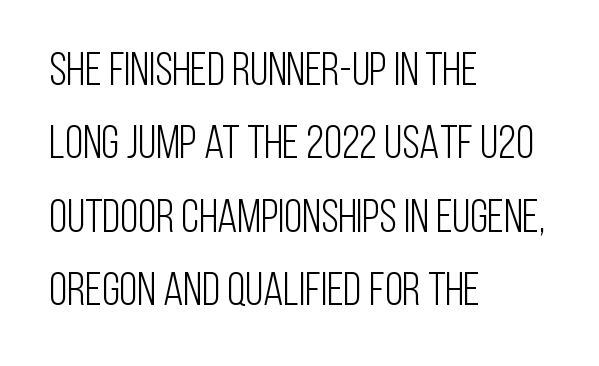
Q: Is the text bold? A: No.
Q: Is the text italic (slanted)? A: No, it is upright.
Q: Is the typeface a serif or a sans-serif typeface? A: Sans-serif.
Q: Is the text underlined? A: No.
Q: How is the paragraph aligned? A: Left-aligned.
Q: Is the spacing between letters normal or unusually wide? A: Normal.
Q: Is the spacing between lines tight, normal or loose? A: Normal.
Q: Width (condensed, normal, or wide)? A: Condensed.
Q: Stroke contrast? A: Low.
Q: x-height? A: Large.
Q: Monospaced? A: No.
